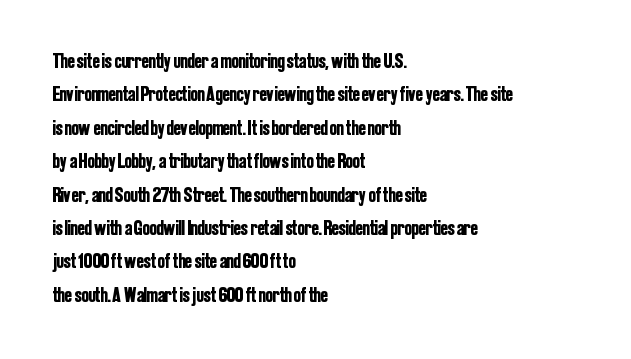
Q: Is the text italic (slanted)? A: No, it is upright.
Q: Is the text underlined? A: No.
Q: How is the paragraph aligned? A: Left-aligned.
Q: Is the spacing between letters normal or unusually wide? A: Normal.
Q: Is the spacing between lines tight, normal or loose? A: Normal.
